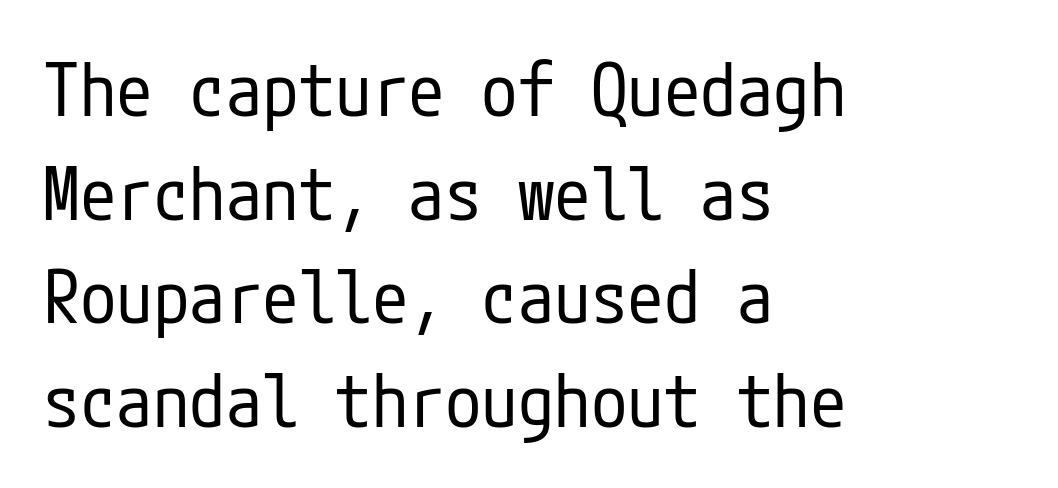
Baseline-to-baseline distance is the conventional proportion of letter height. A typesetter would call this zero additional tracking. Reading down the block, your eye returns to a fixed left position each line. Ink coverage per letter is moderate at most.
